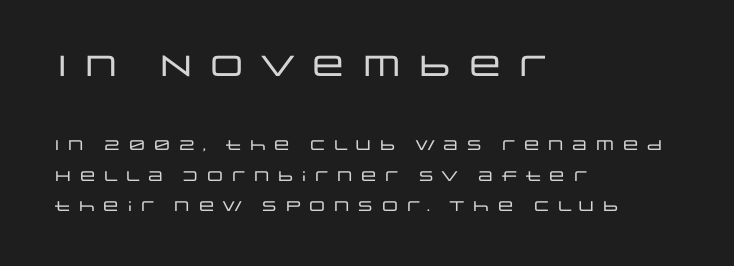
In terms of letterform style, serifs are entirely absent. Check the space under the baseline: it is left empty. The block of text is sparse from top to bottom, with ample space between rows. Each line starts at the same left margin while the right side varies. Is this a fixed-width face? No — the glyphs have proportional, varying widths. Notice how the stems are strictly vertical — no italics here.
